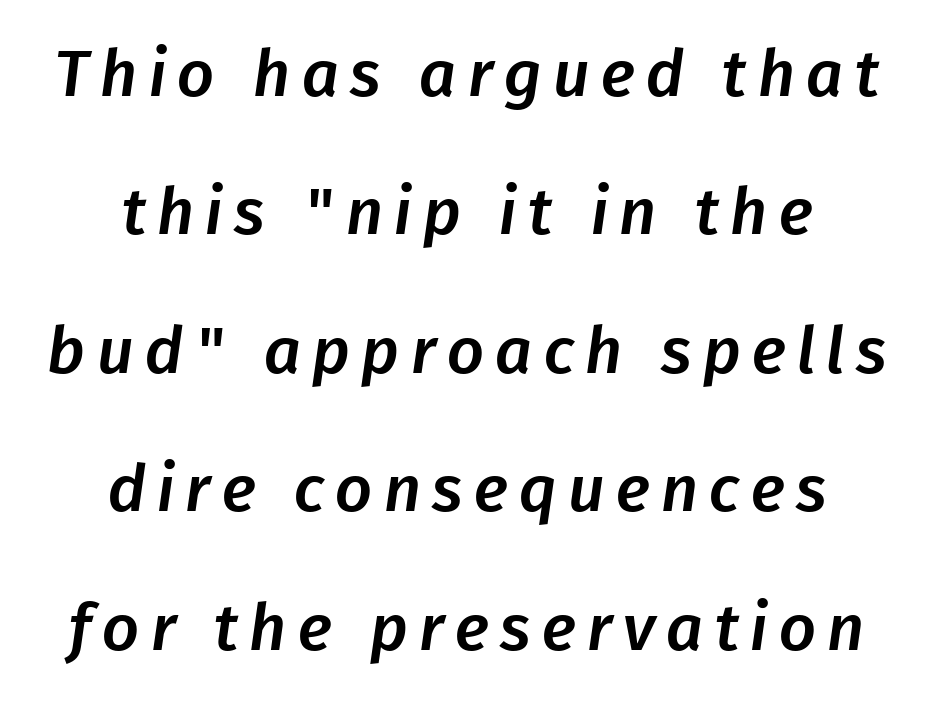
{"serif": "no", "width": "normal", "stroke_contrast": "low", "x_height": "medium", "monospaced": "no", "underline": "no", "align": "center", "line_spacing": "loose", "line_spacing_ratio": 2.13, "glyph_px": 65}
